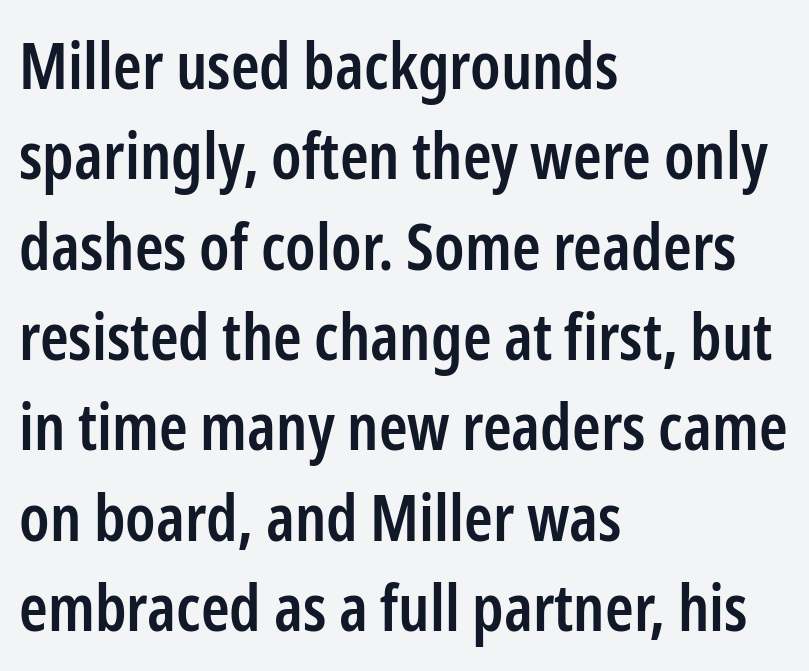
The image shows 65 px semibold, condensed sans-serif type, upright; set left-aligned, normal line spacing (1.39x), normal letter spacing, not underlined; low stroke contrast and a medium x-height.
